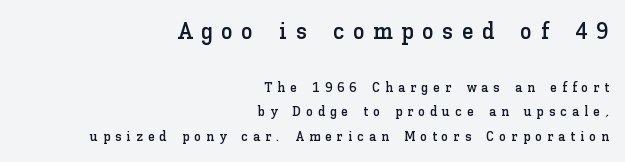
Q: Is the text italic (slanted)? A: No, it is upright.
Q: Is the text underlined? A: No.
Q: How is the paragraph aligned? A: Right-aligned.
Q: Is the spacing between letters normal or unusually wide? A: Unusually wide.
Q: Which block of text is set in a larger size, the first (top) or the second (bottom)? A: The first (top) one.
